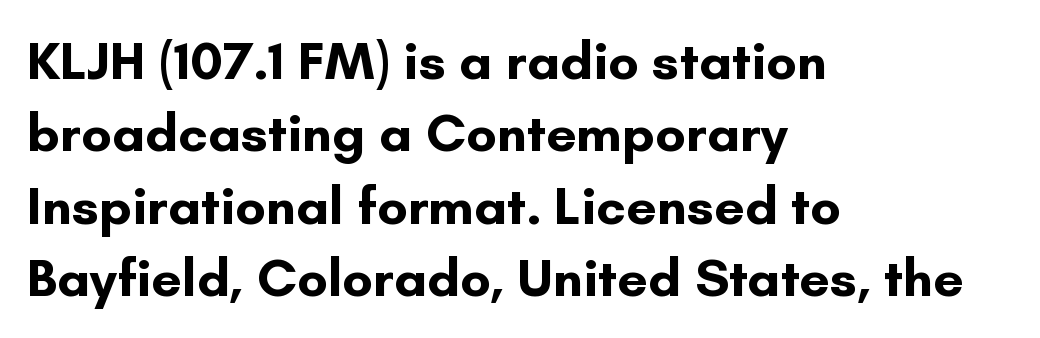
{"serif": "no", "italic": "no", "bold": "yes", "weight": "bold", "width": "normal", "stroke_contrast": "low", "x_height": "small", "monospaced": "no", "underline": "no", "align": "left", "line_spacing": "normal", "line_spacing_ratio": 1.34, "letter_spacing": "normal", "letter_spacing_em": 0.0, "glyph_px": 54}
